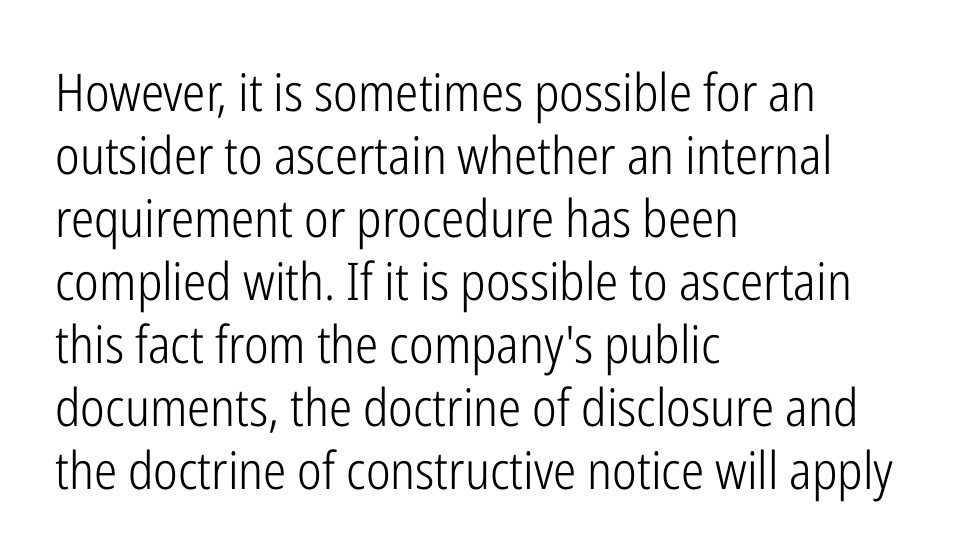
Q: Is the text bold? A: No.
Q: Is the text italic (slanted)? A: No, it is upright.
Q: Is the typeface a serif or a sans-serif typeface? A: Sans-serif.
Q: Is the text underlined? A: No.
Q: How is the paragraph aligned? A: Left-aligned.
Q: Is the spacing between letters normal or unusually wide? A: Normal.
Q: Width (condensed, normal, or wide)? A: Condensed.
Q: Stroke contrast? A: Low.
Q: x-height? A: Medium.
Q: Monospaced? A: No.
